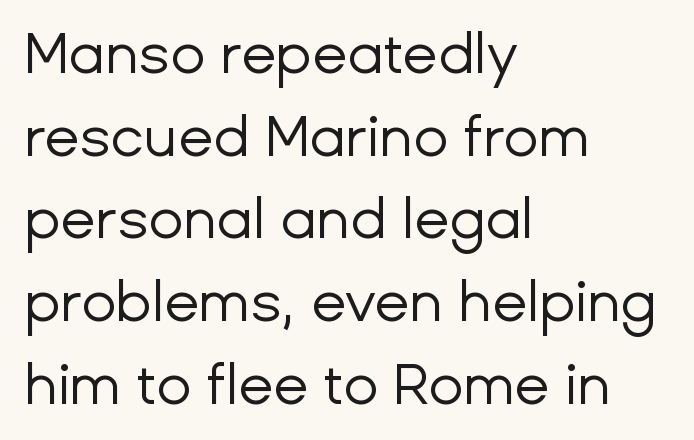
The horizontal fit of the characters is conventional and even. Observe the absence of serifs on each vertical stroke in this sample. Each stroke keeps to a modest, everyday thickness or less. Evenly set lines give the paragraph a standard silhouette. The lettering holds an erect, upright posture throughout. Any mark beneath the type? The region is blank.
